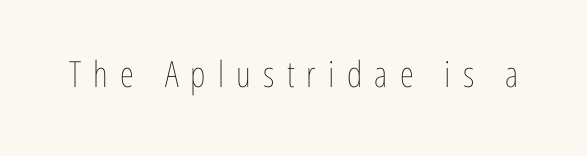
{"italic": "no", "bold": "no", "weight": "thin", "width": "condensed", "stroke_contrast": "low", "x_height": "medium", "monospaced": "no", "underline": "no", "letter_spacing": "wide", "letter_spacing_em": 0.34, "glyph_px": 36}
